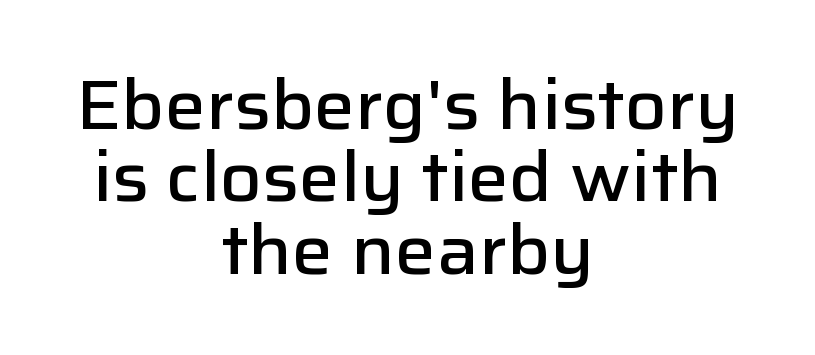
The image shows 69 px semibold sans-serif type, upright; set centered, tight line spacing (1.05x), normal letter spacing, not underlined; low stroke contrast and a medium x-height.
